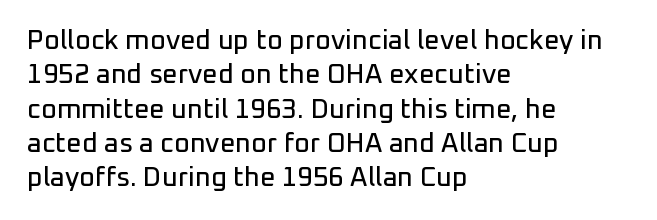
The image shows 27 px text type, upright; set left-aligned, normal line spacing (1.27x), normal letter spacing, not underlined.
